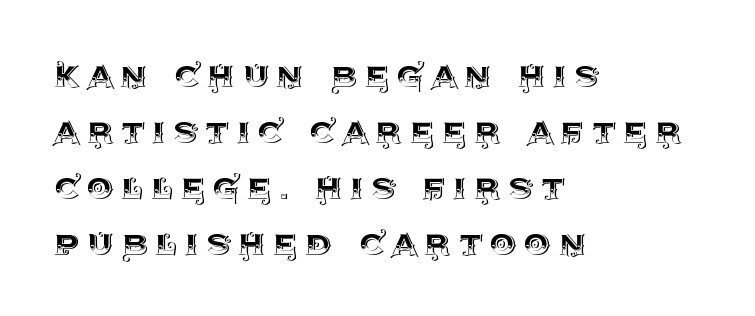
Each letter keeps its own natural width here, so spacing adapts to shape. The strip under each line holds only bare page. Every character sits straight up, as roman type does. Regular leading.
